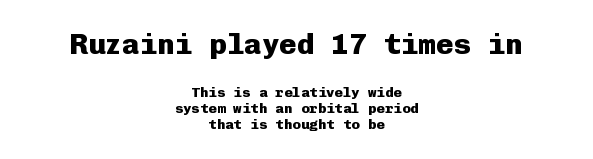
The image shows 29 px heavy sans-serif type, upright, monospaced; set centered, tight line spacing (1.15x), normal letter spacing, not underlined; the first (top) block is 2.07x larger; low stroke contrast and a medium x-height.
